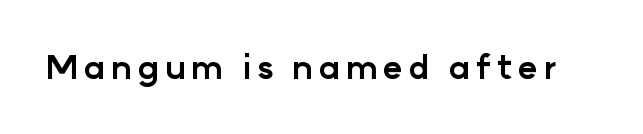
The image shows 33 px bold sans-serif type, upright; set not underlined; low stroke contrast and a medium x-height.
